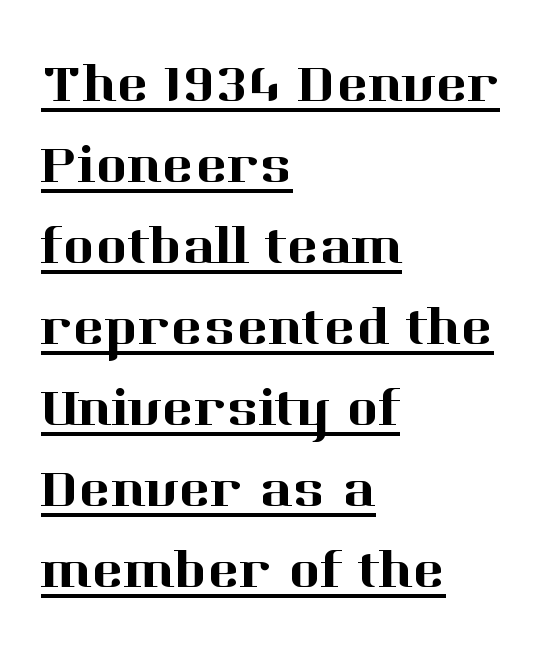
Standard letterfit; no display-style spreading of the glyphs. Does the lettering tilt? It doesn't — this is upright. Each letter keeps its own natural width here, so spacing adapts to shape. The leading is moderate, giving the passage an even texture. Check where the strokes stop: tiny serifs finish them off.
